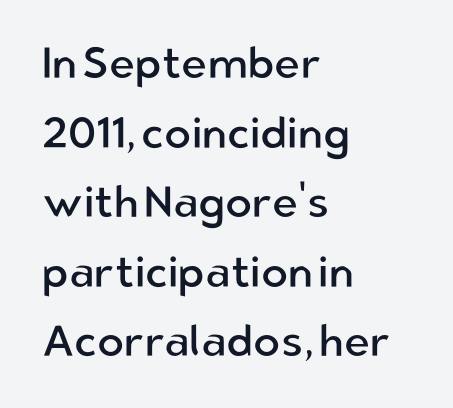
Q: Is the text bold? A: No.
Q: Is the text italic (slanted)? A: No, it is upright.
Q: Is the typeface a serif or a sans-serif typeface? A: Sans-serif.
Q: Is the text underlined? A: No.
Q: How is the paragraph aligned? A: Left-aligned.
Q: Is the spacing between letters normal or unusually wide? A: Normal.
Q: Is the spacing between lines tight, normal or loose? A: Normal.
Q: Width (condensed, normal, or wide)? A: Normal.
Q: Stroke contrast? A: Low.
Q: x-height? A: Medium.
Q: Monospaced? A: No.
